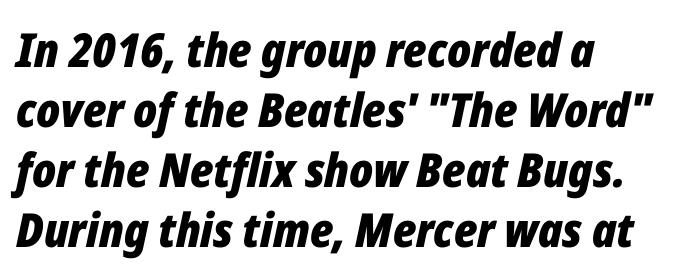
{"italic": "yes", "lean": "right", "slant_degrees": 12, "bold": "yes", "weight": "bold", "width": "condensed", "stroke_contrast": "low", "x_height": "medium", "monospaced": "no", "underline": "no", "line_spacing": "normal", "line_spacing_ratio": 1.28, "letter_spacing": "normal", "letter_spacing_em": 0.0, "glyph_px": 47}
